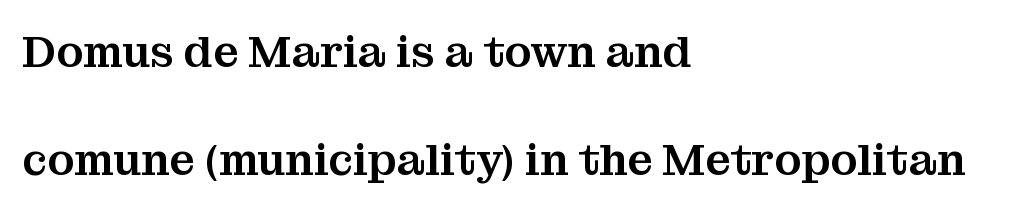
Do the letters lean? They stand straight. The area under the type is left untouched. The lines in this sample share a left origin and differ only in where they stop. Successive baselines arrive slowly, with a big drop between each. This sample uses a serif face. A typesetter would call this zero additional tracking.
